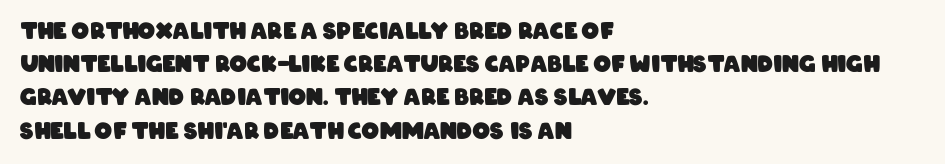
Where is the straight margin? On the left. Each row of text sits above clean, open space. Leading matches the norm, producing a regular column. The letters are bold, with thick, heavy strokes.
